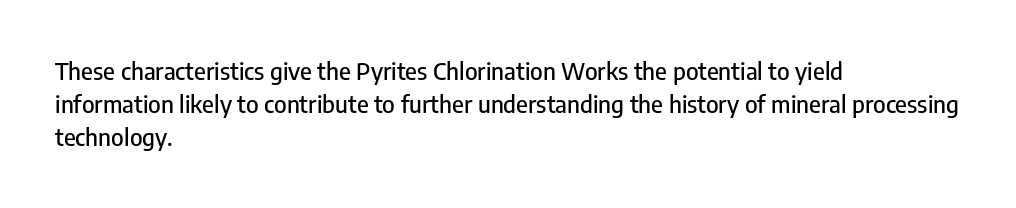
The image shows 24 px text type, upright; set left-aligned, normal line spacing (1.38x), normal letter spacing, not underlined.
